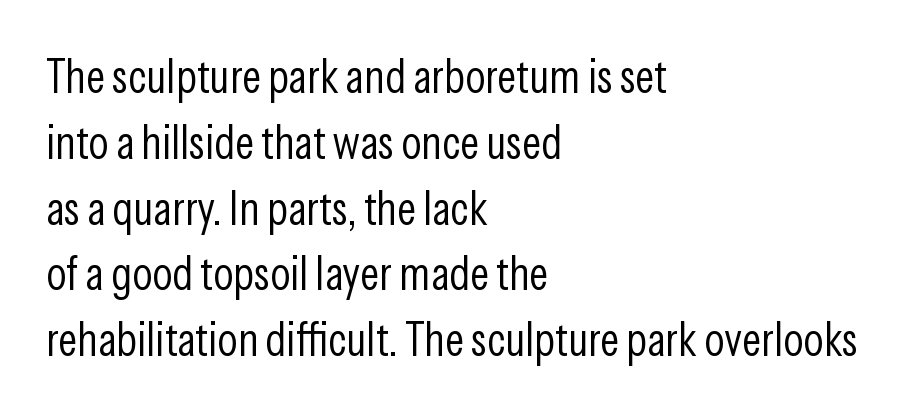
Q: Is the text bold? A: No.
Q: Is the text italic (slanted)? A: No, it is upright.
Q: Is the typeface a serif or a sans-serif typeface? A: Sans-serif.
Q: Is the text underlined? A: No.
Q: How is the paragraph aligned? A: Left-aligned.
Q: Is the spacing between letters normal or unusually wide? A: Normal.
Q: Is the spacing between lines tight, normal or loose? A: Normal.
Q: Width (condensed, normal, or wide)? A: Condensed.
Q: Stroke contrast? A: Low.
Q: x-height? A: Medium.
Q: Monospaced? A: No.
